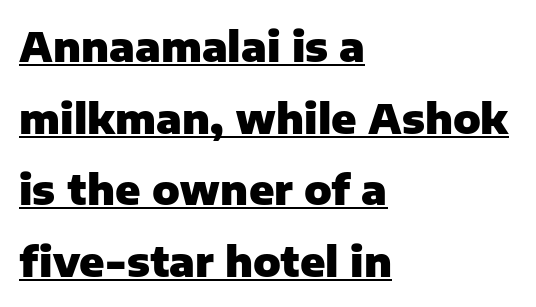
The image shows 41 px heavy sans-serif type, upright; set left-aligned, line spacing 1.75x, normal letter spacing, underlined; low stroke contrast and a medium x-height.
